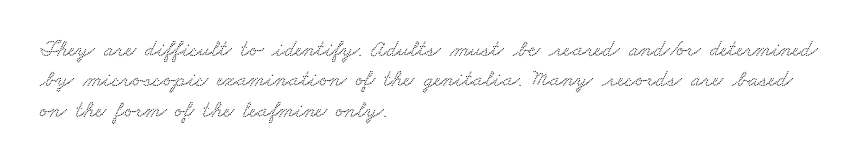
Q: Is the text underlined? A: No.
Q: How is the paragraph aligned? A: Left-aligned.
Q: Is the spacing between letters normal or unusually wide? A: Normal.
Q: Is the spacing between lines tight, normal or loose? A: Normal.
